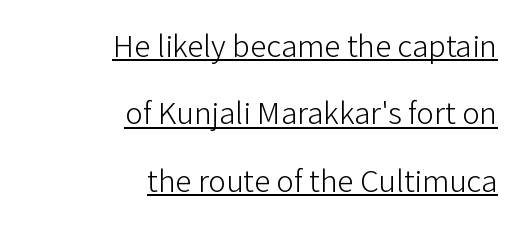
The image shows 33 px light sans-serif type, upright; set right-aligned, loose line spacing (2.04x), normal letter spacing, underlined; low stroke contrast and a medium x-height.
